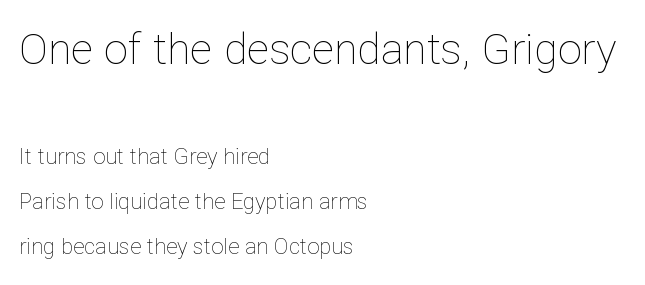
{"italic": "no", "bold": "no", "weight": "thin", "width": "normal", "stroke_contrast": "low", "x_height": "medium", "monospaced": "no", "underline": "no", "align": "left", "line_spacing": "loose", "line_spacing_ratio": 2.04, "letter_spacing": "normal", "letter_spacing_em": 0.0, "larger_block": "first", "size_ratio": 1.95, "glyph_px": 43}
